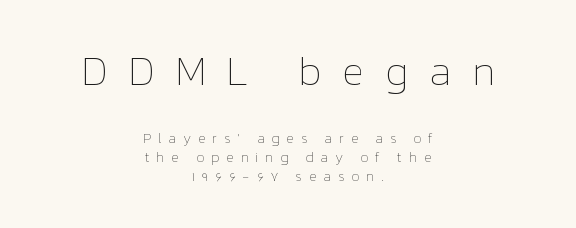
{"italic": "no", "bold": "no", "weight": "thin", "width": "normal", "stroke_contrast": "low", "x_height": "medium", "monospaced": "no", "underline": "no", "align": "center", "line_spacing": "normal", "line_spacing_ratio": 1.35, "letter_spacing": "wide", "letter_spacing_em": 0.49, "larger_block": "first", "size_ratio": 2.93, "glyph_px": 41}
